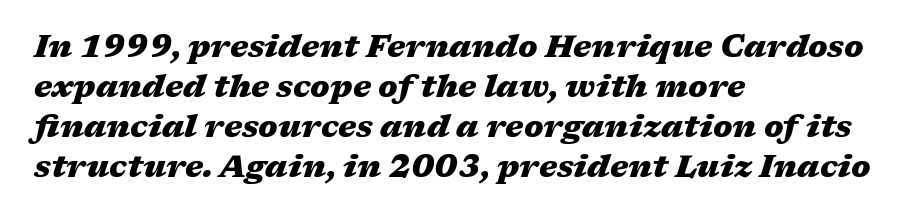
{"italic": "yes", "lean": "right", "slant_degrees": 17, "bold": "yes", "weight": "heavy", "width": "wide", "stroke_contrast": "medium", "x_height": "medium", "monospaced": "no", "underline": "no", "align": "left", "line_spacing": "normal", "line_spacing_ratio": 1.29, "letter_spacing": "normal", "letter_spacing_em": 0.0, "glyph_px": 31}
